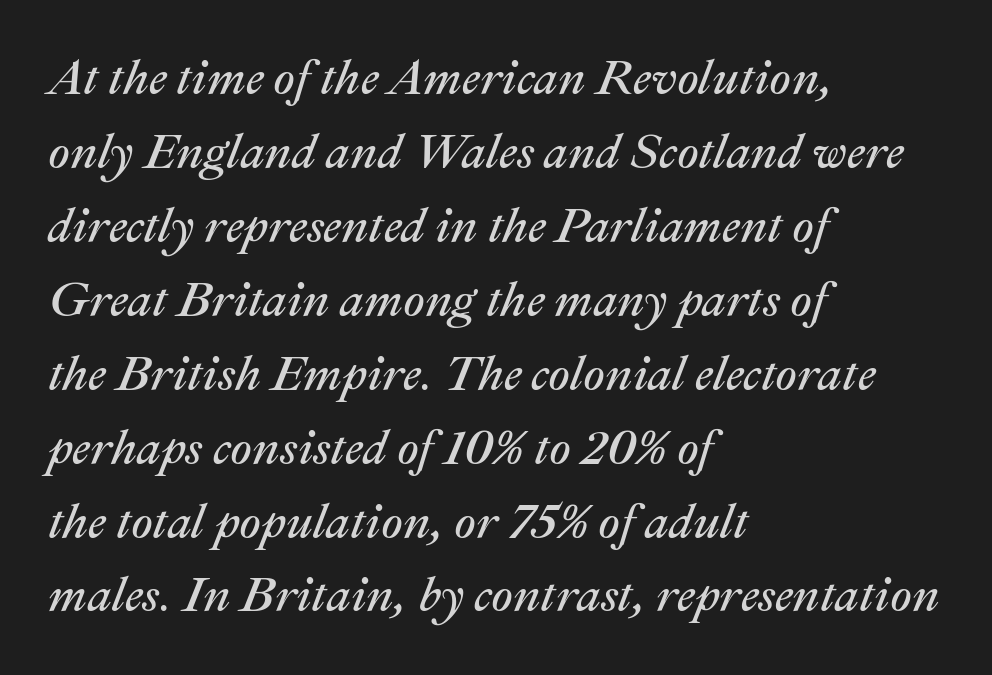
Q: Is the text bold? A: No.
Q: Is the text italic (slanted)? A: Yes, it leans right by about 22 degrees.
Q: Is the text underlined? A: No.
Q: How is the paragraph aligned? A: Left-aligned.
Q: Is the spacing between letters normal or unusually wide? A: Normal.
Q: Is the spacing between lines tight, normal or loose? A: Normal.
Q: Width (condensed, normal, or wide)? A: Normal.
Q: Stroke contrast? A: Medium.
Q: x-height? A: Medium.
Q: Monospaced? A: No.
